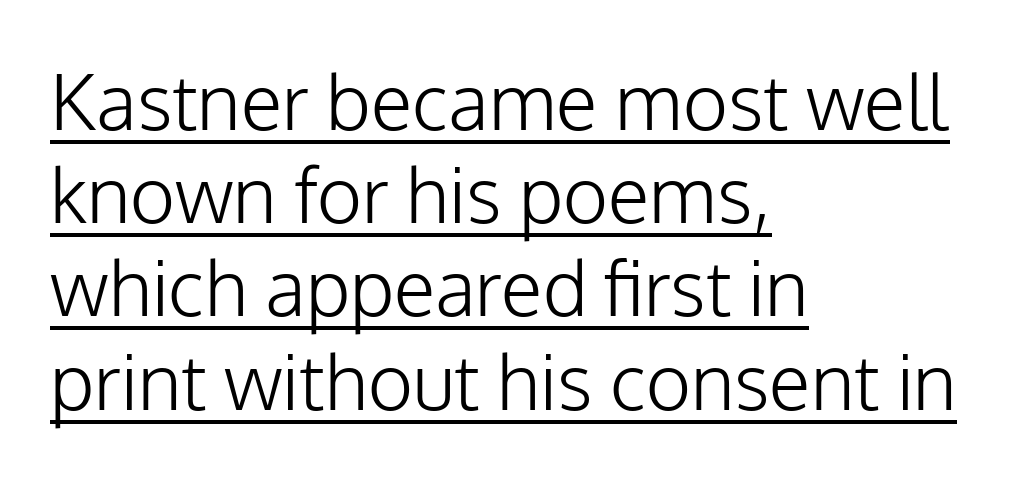
The glyphs are accompanied by a horizontal stroke just below them. Vertical strokes here are truly vertical. The gaps between neighbouring characters are ordinary and unremarkable. The weight would be labelled regular, book, light, or lighter still.
